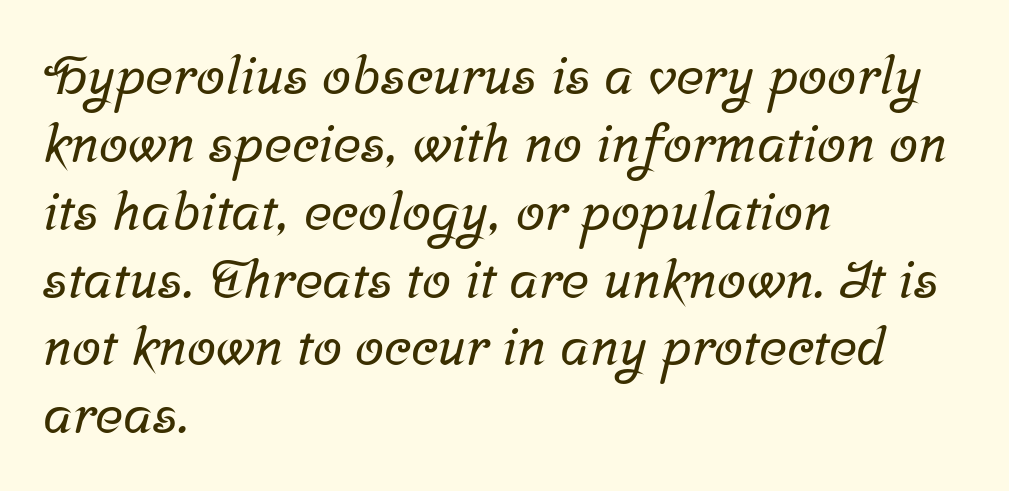
{"width": "normal", "stroke_contrast": "low", "x_height": "medium", "monospaced": "no", "underline": "no", "align": "left", "line_spacing": "normal", "line_spacing_ratio": 1.28, "letter_spacing": "normal", "letter_spacing_em": 0.0, "glyph_px": 53}
